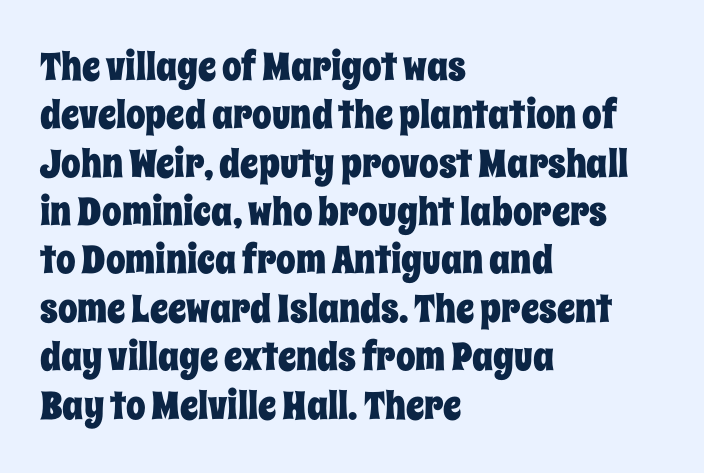
The image shows 39 px condensed type, upright; set left-aligned, line spacing 1.24x, normal letter spacing, not underlined; low stroke contrast and a large x-height.
